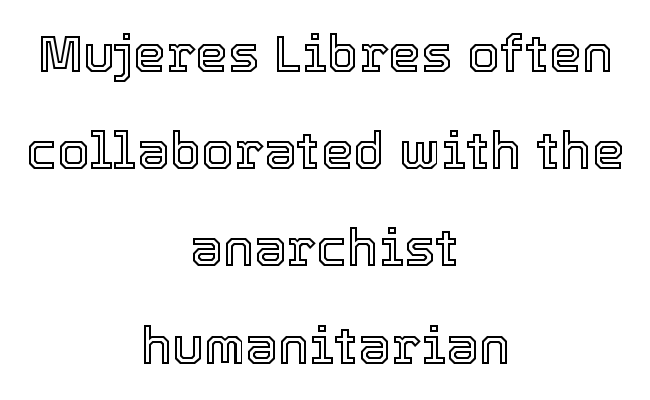
The image shows 52 px text type, upright; set centered, line spacing 1.87x, normal letter spacing, not underlined; a medium x-height.
